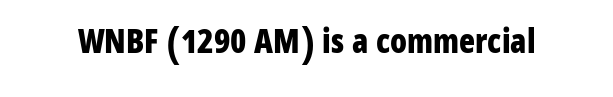
The image shows 33 px bold, condensed sans-serif type, upright; set normal letter spacing, not underlined; low stroke contrast and a medium x-height.
